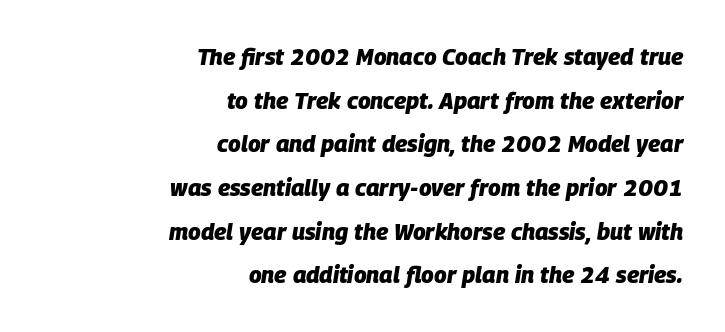
Q: Is the text bold? A: Yes.
Q: Is the text italic (slanted)? A: Yes, it leans right by about 9 degrees.
Q: Is the text underlined? A: No.
Q: How is the paragraph aligned? A: Right-aligned.
Q: Is the spacing between letters normal or unusually wide? A: Normal.
Q: Is the spacing between lines tight, normal or loose? A: Loose.
